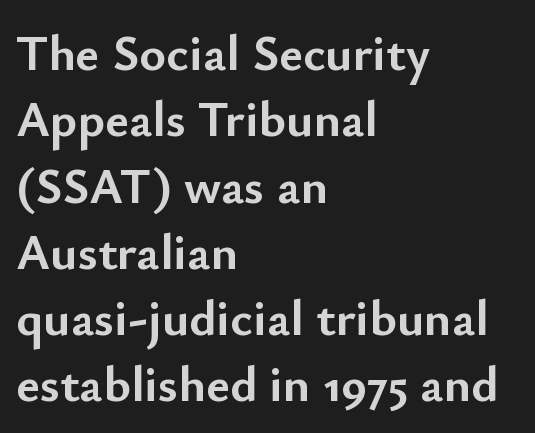
Q: Is the text bold? A: Yes.
Q: Is the text italic (slanted)? A: No, it is upright.
Q: Is the typeface a serif or a sans-serif typeface? A: Sans-serif.
Q: Is the text underlined? A: No.
Q: How is the paragraph aligned? A: Left-aligned.
Q: Is the spacing between letters normal or unusually wide? A: Normal.
Q: Is the spacing between lines tight, normal or loose? A: Normal.
Q: Width (condensed, normal, or wide)? A: Normal.
Q: Stroke contrast? A: Low.
Q: x-height? A: Small.
Q: Monospaced? A: No.
